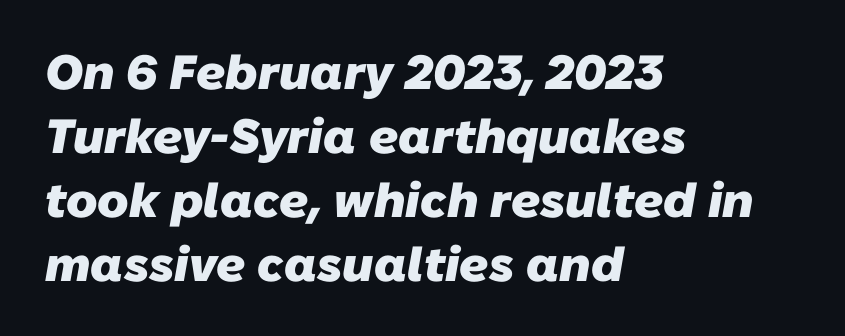
The image shows 48 px heavy sans-serif type; set left-aligned, normal line spacing (1.33x), normal letter spacing, not underlined; low stroke contrast and a medium x-height.
